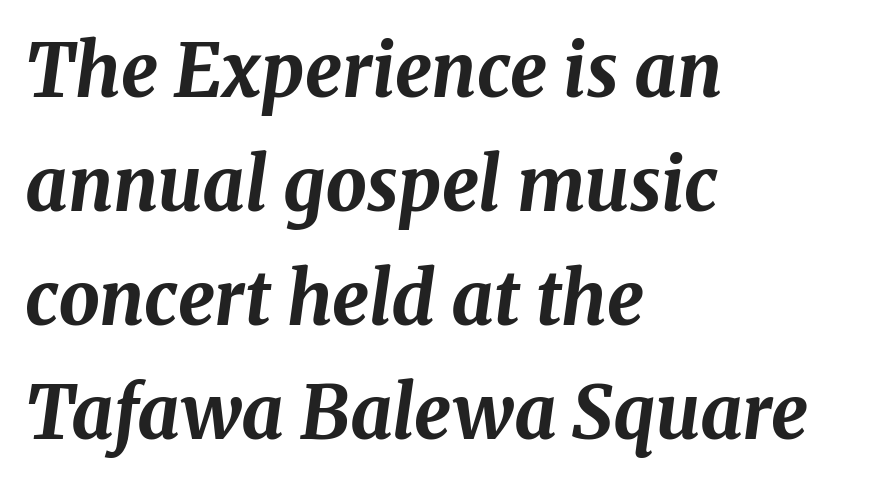
The text block is weighted toward the left margin, trailing off unevenly rightward. This is heavy type, rendered in bold. Line spacing here is normal. This sample uses plain, unmodified letter spacing.
